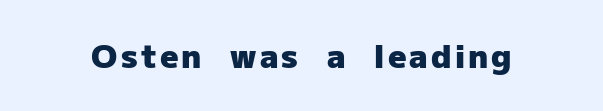
{"serif": "no", "italic": "no", "bold": "yes", "weight": "heavy", "width": "normal", "stroke_contrast": "low", "x_height": "medium", "monospaced": "no", "underline": "no", "glyph_px": 32}
